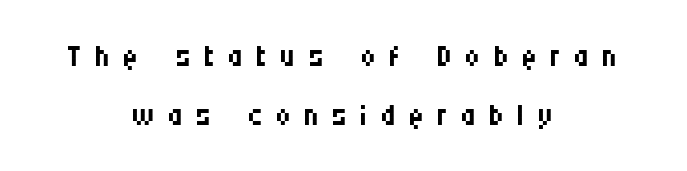
The image shows 43 px regular-weight, condensed sans-serif type, upright; set centered, normal line spacing (1.37x), unusually wide letter spacing (+0.29 em), not underlined; medium stroke contrast and a large x-height.
